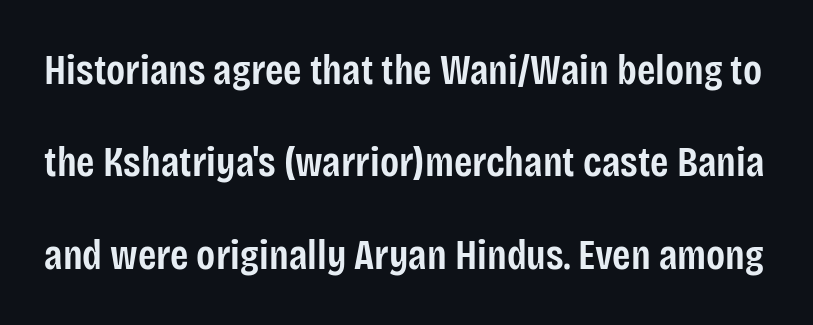
{"serif": "no", "italic": "no", "bold": "semi", "weight": "semibold", "width": "condensed", "stroke_contrast": "low", "x_height": "large", "monospaced": "no", "underline": "no", "line_spacing": "loose", "line_spacing_ratio": 2.2, "letter_spacing": "normal", "letter_spacing_em": 0.0, "glyph_px": 42}
